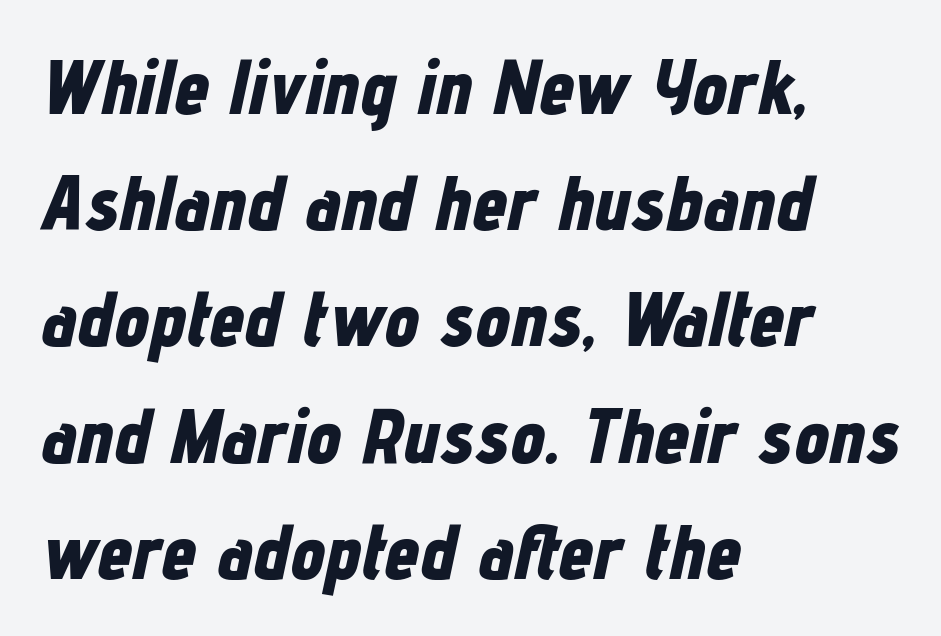
The face used here has the dense, thick strokes of a bold. The designer left line spacing at the default. Proportional: the letters do not fall into vertical columns. Any mark beneath the type? The region is blank. Notice how the passage keeps a crisp vertical edge on the left only. Inter-character spacing is left at the font's built-in metrics.
